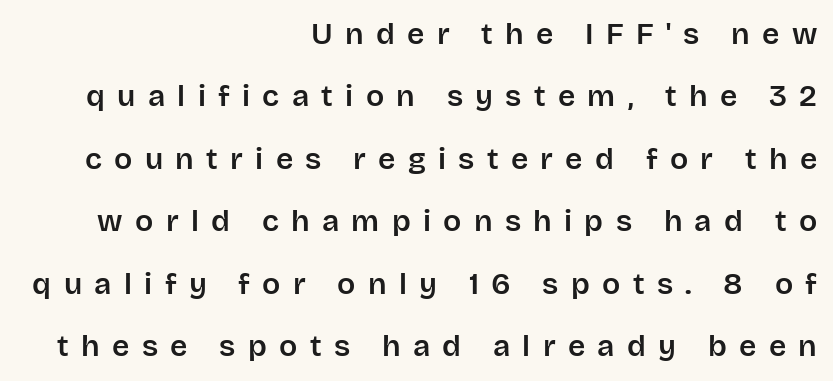
The image shows 30 px sans-serif type, upright; set right-aligned, loose line spacing (2.08x), unusually wide letter spacing (+0.41 em), not underlined; low stroke contrast and a large x-height.
